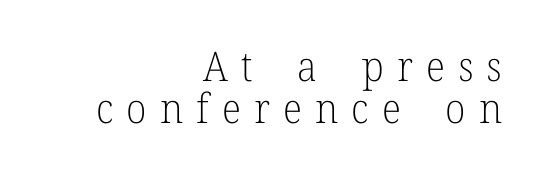
The image shows 41 px light serif type, upright; set right-aligned, tight line spacing (1.02x), unusually wide letter spacing (+0.32 em), not underlined; low stroke contrast and a medium x-height.
